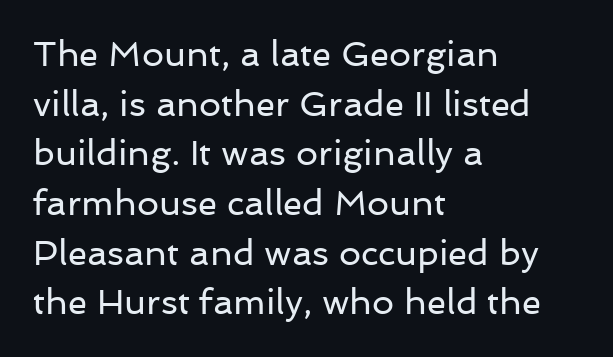
The image shows 35 px regular-weight sans-serif type, upright; set left-aligned, normal line spacing (1.42x), normal letter spacing, not underlined; low stroke contrast and a medium x-height.
